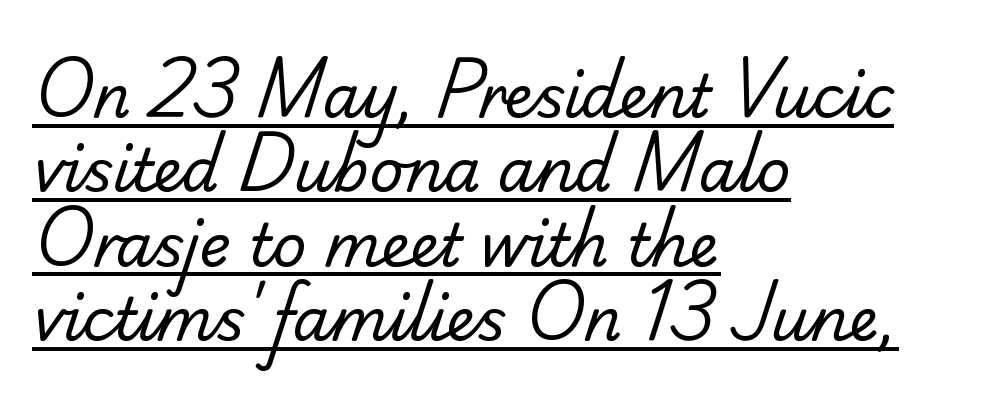
Is this a sans? Yes — the strokes have no serifs. Rows of type keep a routine distance in the vertical direction. These lines keep a tight, regular rhythm from letter to letter. Looks like regular typesetting: each glyph gets only the width it needs. This sample is left-justified, so line endings fall wherever the words run out. Quick note: underline on.
